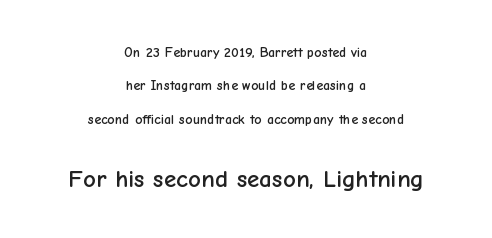
Q: Is the text italic (slanted)? A: No, it is upright.
Q: Is the text underlined? A: No.
Q: How is the paragraph aligned? A: Centered.
Q: Is the spacing between letters normal or unusually wide? A: Normal.
Q: Is the spacing between lines tight, normal or loose? A: Loose.
Q: Which block of text is set in a larger size, the first (top) or the second (bottom)? A: The second (bottom) one.
